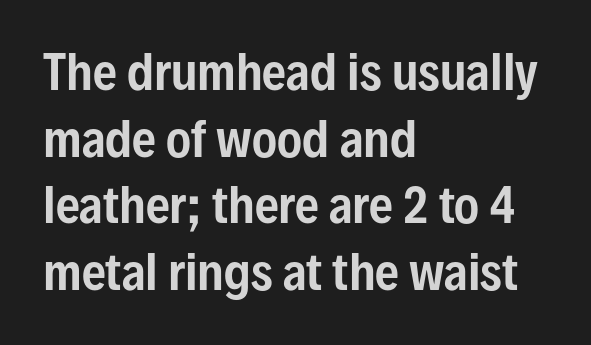
Q: Is the text italic (slanted)? A: No, it is upright.
Q: Is the typeface a serif or a sans-serif typeface? A: Sans-serif.
Q: Is the text underlined? A: No.
Q: How is the paragraph aligned? A: Left-aligned.
Q: Is the spacing between letters normal or unusually wide? A: Normal.
Q: Is the spacing between lines tight, normal or loose? A: Normal.
Q: Width (condensed, normal, or wide)? A: Condensed.
Q: Stroke contrast? A: Low.
Q: x-height? A: Medium.
Q: Monospaced? A: No.
